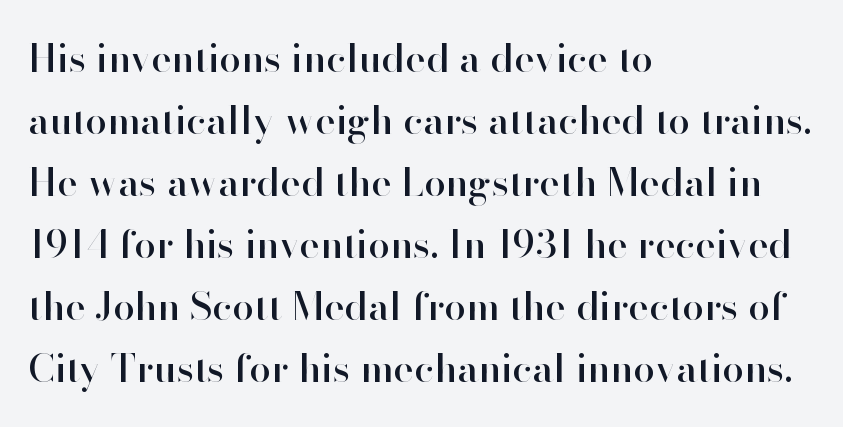
Q: Is the text italic (slanted)? A: No, it is upright.
Q: Is the typeface a serif or a sans-serif typeface? A: Sans-serif.
Q: Is the text underlined? A: No.
Q: How is the paragraph aligned? A: Left-aligned.
Q: Is the spacing between letters normal or unusually wide? A: Normal.
Q: Is the spacing between lines tight, normal or loose? A: Normal.
Q: Width (condensed, normal, or wide)? A: Normal.
Q: Stroke contrast? A: High.
Q: x-height? A: Small.
Q: Monospaced? A: No.
